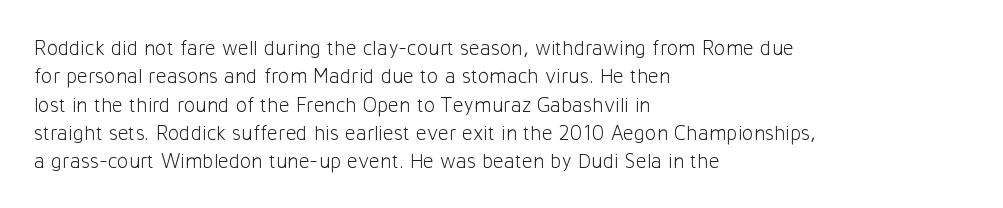
The image shows 21 px text type, upright; set left-aligned, normal line spacing (1.35x), normal letter spacing, not underlined.
